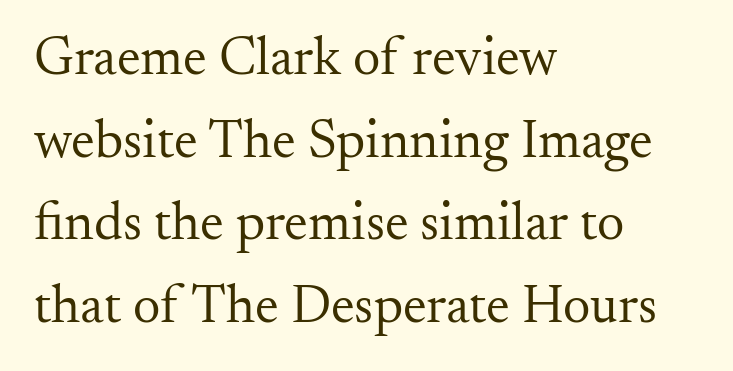
Q: Is the text bold? A: No.
Q: Is the text italic (slanted)? A: No, it is upright.
Q: Is the typeface a serif or a sans-serif typeface? A: Serif.
Q: Is the text underlined? A: No.
Q: How is the paragraph aligned? A: Left-aligned.
Q: Is the spacing between letters normal or unusually wide? A: Normal.
Q: Is the spacing between lines tight, normal or loose? A: Normal.
Q: Width (condensed, normal, or wide)? A: Normal.
Q: Stroke contrast? A: Medium.
Q: x-height? A: Small.
Q: Monospaced? A: No.
